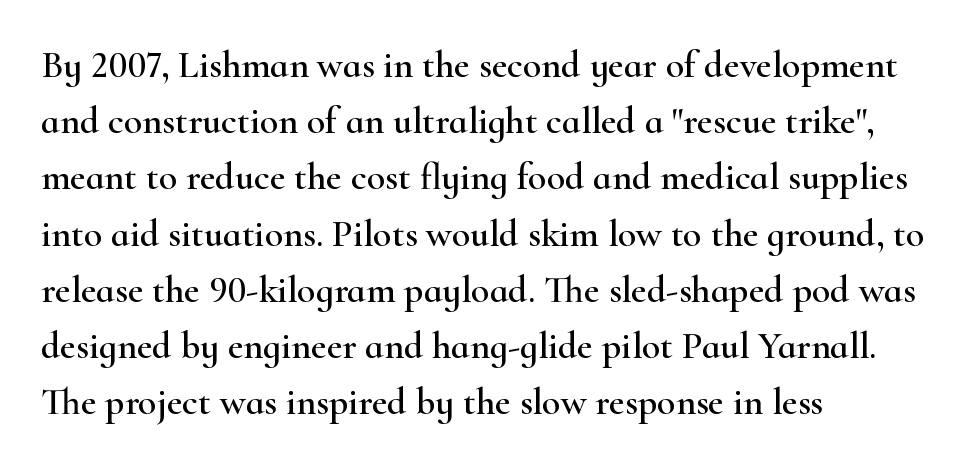
These lines are rendered in a variable-pitch font. Honestly, the letter spacing is just normal — you wouldn't notice it. Yep, those are serifs on the letters. Each new line begins a customary step beneath the previous one. One-word summary of the alignment: left. Quick note: underline off.
